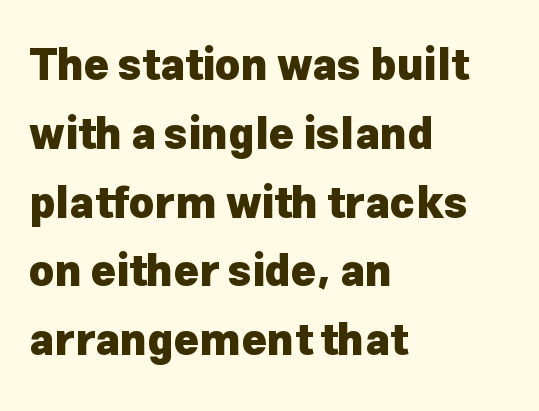
Q: Is the text bold? A: Yes.
Q: Is the text italic (slanted)? A: No, it is upright.
Q: Is the typeface a serif or a sans-serif typeface? A: Sans-serif.
Q: Is the text underlined? A: No.
Q: How is the paragraph aligned? A: Left-aligned.
Q: Is the spacing between letters normal or unusually wide? A: Normal.
Q: Is the spacing between lines tight, normal or loose? A: Normal.
Q: Width (condensed, normal, or wide)? A: Normal.
Q: Stroke contrast? A: Low.
Q: x-height? A: Medium.
Q: Monospaced? A: No.
